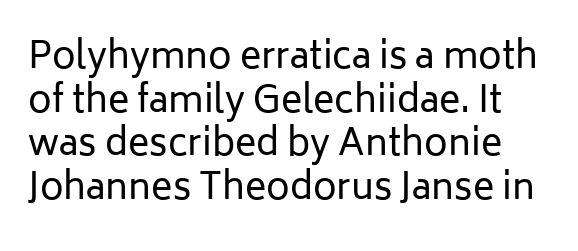
Q: Is the text bold? A: No.
Q: Is the text italic (slanted)? A: No, it is upright.
Q: Is the typeface a serif or a sans-serif typeface? A: Sans-serif.
Q: Is the text underlined? A: No.
Q: Is the spacing between letters normal or unusually wide? A: Normal.
Q: Width (condensed, normal, or wide)? A: Normal.
Q: Stroke contrast? A: Low.
Q: x-height? A: Medium.
Q: Monospaced? A: No.
